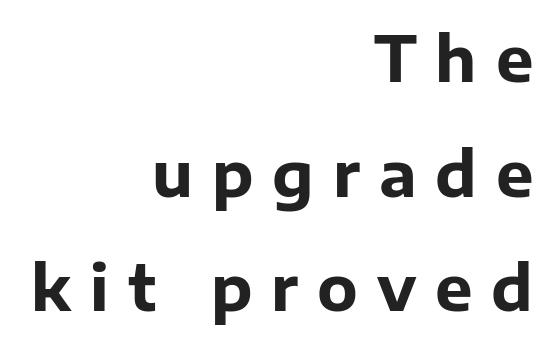
{"serif": "no", "italic": "no", "bold": "yes", "weight": "bold", "width": "normal", "stroke_contrast": "low", "x_height": "medium", "monospaced": "no", "underline": "no", "align": "right", "line_spacing_ratio": 1.82, "letter_spacing": "wide", "letter_spacing_em": 0.3, "glyph_px": 63}
